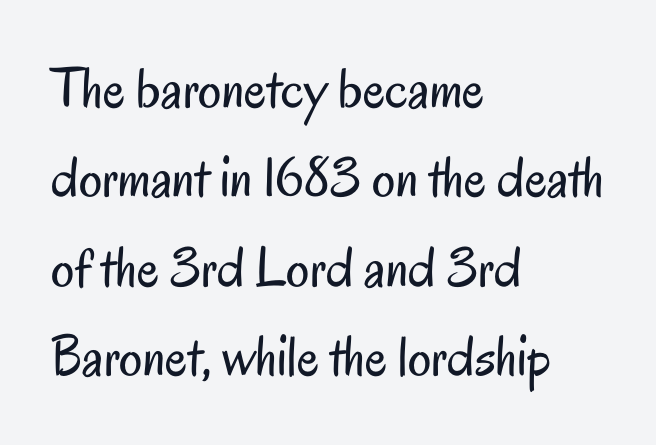
Q: Is the text bold? A: No.
Q: Is the text italic (slanted)? A: No, it is upright.
Q: Is the typeface a serif or a sans-serif typeface? A: Sans-serif.
Q: Is the text underlined? A: No.
Q: How is the paragraph aligned? A: Left-aligned.
Q: Is the spacing between letters normal or unusually wide? A: Normal.
Q: Is the spacing between lines tight, normal or loose? A: Normal.
Q: Width (condensed, normal, or wide)? A: Condensed.
Q: Stroke contrast? A: Low.
Q: x-height? A: Small.
Q: Monospaced? A: No.
